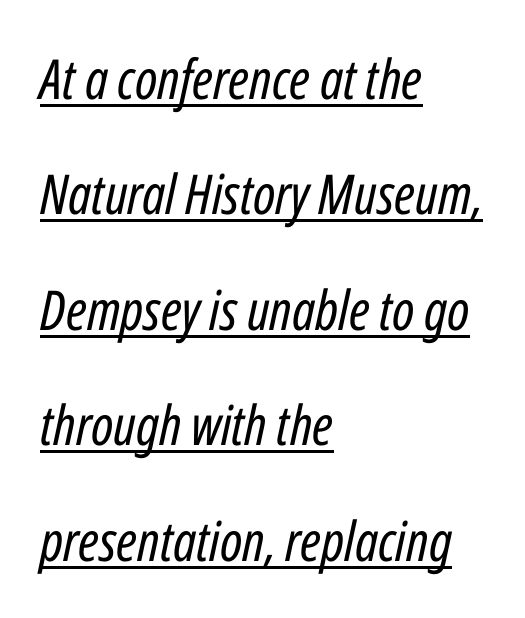
Leftover space on each line is placed entirely after the last word. The passage shown is typed in a proportional face where columns would drift. Underline: present. Think standard paragraph weight, or any step lighter than that. The passage shown stacks its lines with a broad gap.
